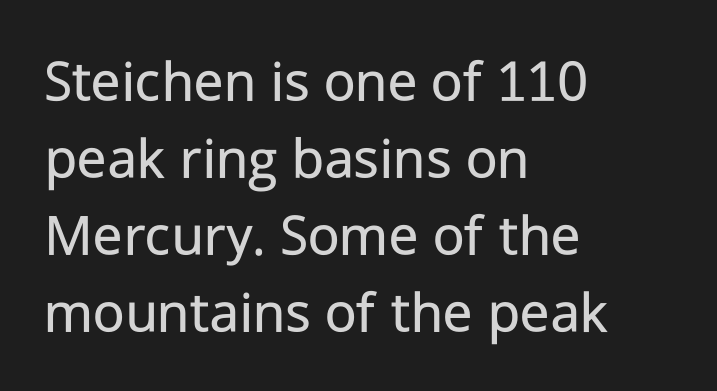
What kind of face is this? One without serifs — a sans. Proportional: the letters do not fall into vertical columns. Layout note: lines flush left. Letters rest on an invisible, unmarked baseline. No chunkiness to these letters — they're not bold.
